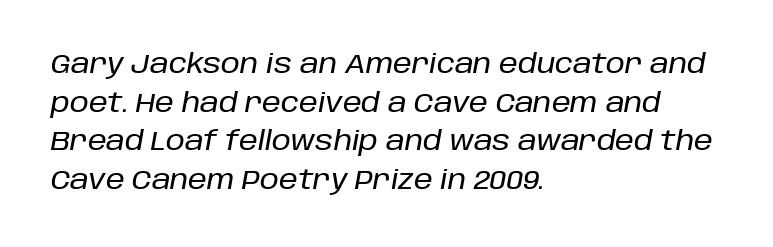
The image shows 27 px text type, italic (leaning right); set left-aligned, normal line spacing (1.43x), normal letter spacing, not underlined.
